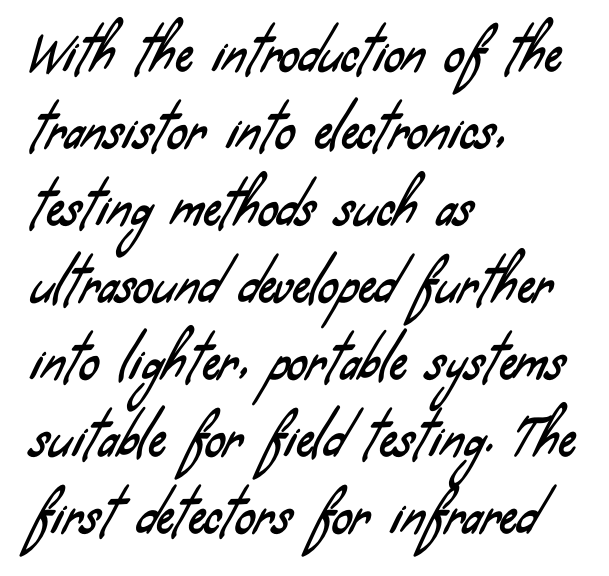
{"serif": "no", "width": "condensed", "stroke_contrast": "low", "x_height": "small", "monospaced": "no", "underline": "no", "align": "left", "line_spacing": "normal", "line_spacing_ratio": 1.57, "letter_spacing": "normal", "letter_spacing_em": 0.0, "glyph_px": 49}
